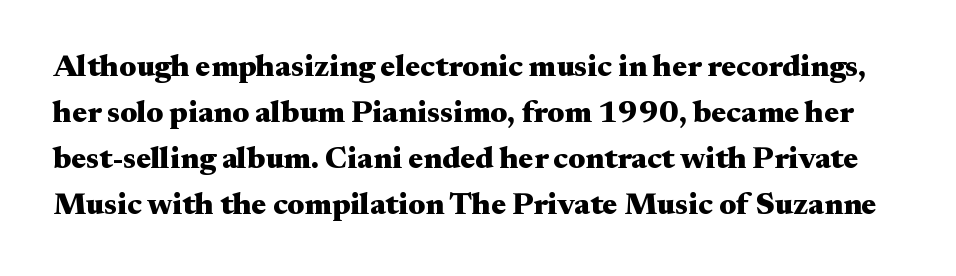
The image shows 31 px heavy, wide serif type, upright; set normal line spacing (1.48x), normal letter spacing, not underlined; medium stroke contrast and a small x-height.
